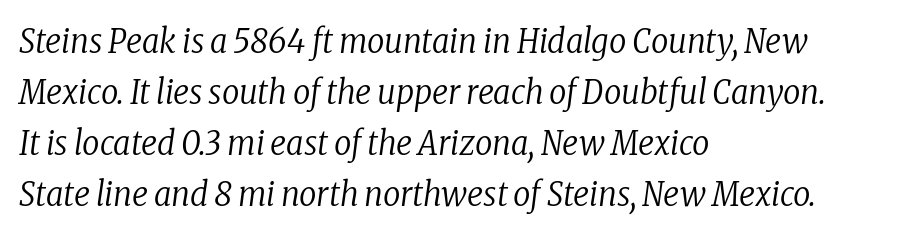
Spacing between characters is what you'd get straight out of the box. Unmarked baselines from the first word to the last. Interline gaps are of average width in this sample. Stems here are at most as thick as an everyday book face. Character widths vary here, with narrow letters taking less room than wide ones. The typesetter chose a ragged-right arrangement here.
